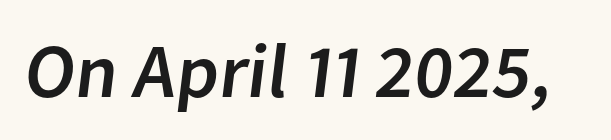
{"serif": "no", "width": "normal", "stroke_contrast": "low", "x_height": "medium", "monospaced": "no", "underline": "no", "letter_spacing": "normal", "letter_spacing_em": 0.0, "glyph_px": 76}
